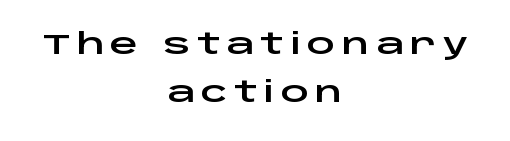
The image shows 28 px wide sans-serif type, upright; set centered, line spacing 1.72x, unusually wide letter spacing (+0.22 em), not underlined; low stroke contrast and a large x-height.
